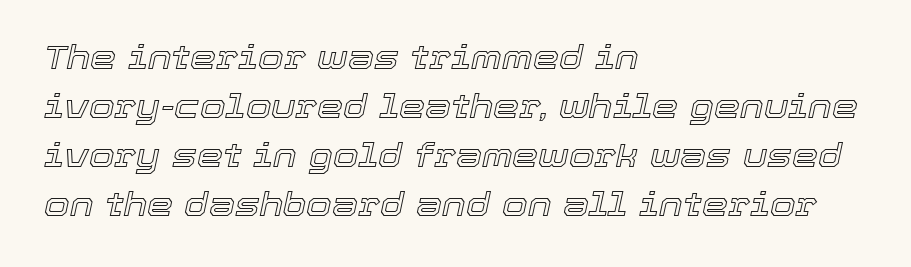
If you drew a line through each stem, it would be angled. The area under the type is left untouched. The tracking reads as untouched default to a designer's eye. Think of a printed novel: that variable character pitch is what you see here. Every row of glyphs begins at an identical x-position on the left. The line-height multiplier appears to be the usual default.
